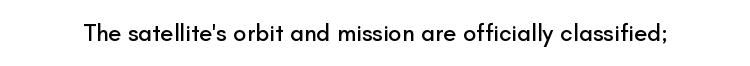
The image shows 24 px text type, upright; set normal letter spacing, not underlined.
